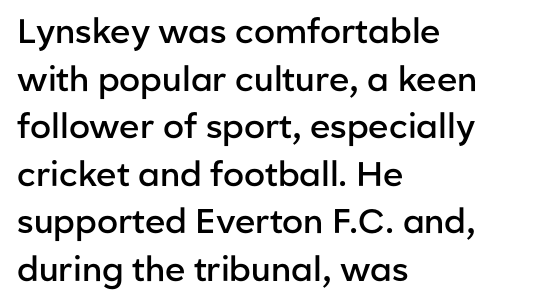
{"serif": "no", "italic": "no", "bold": "semi", "weight": "semibold", "width": "normal", "stroke_contrast": "low", "x_height": "medium", "monospaced": "no", "underline": "no", "align": "left", "line_spacing": "normal", "line_spacing_ratio": 1.4, "letter_spacing": "normal", "letter_spacing_em": 0.0, "glyph_px": 34}
